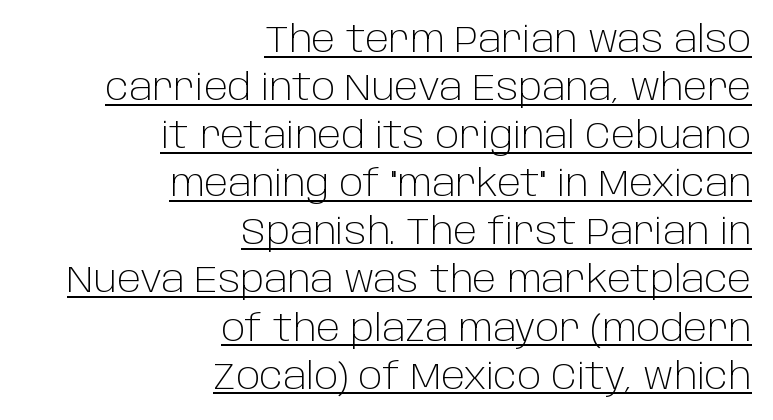
Q: Is the text bold? A: No.
Q: Is the text italic (slanted)? A: No, it is upright.
Q: Is the typeface a serif or a sans-serif typeface? A: Sans-serif.
Q: Is the text underlined? A: Yes.
Q: How is the paragraph aligned? A: Right-aligned.
Q: Is the spacing between letters normal or unusually wide? A: Normal.
Q: Is the spacing between lines tight, normal or loose? A: Normal.
Q: Width (condensed, normal, or wide)? A: Normal.
Q: Stroke contrast? A: Low.
Q: x-height? A: Large.
Q: Monospaced? A: No.
